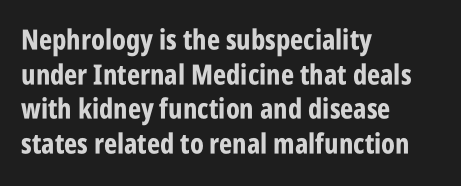
The letterforms sit shoulder to shoulder at normal distance. The lettering holds an erect, upright posture throughout. Decoration check: the copy has no underline. Horizontal alignment here is leftward, the default for most running prose.
